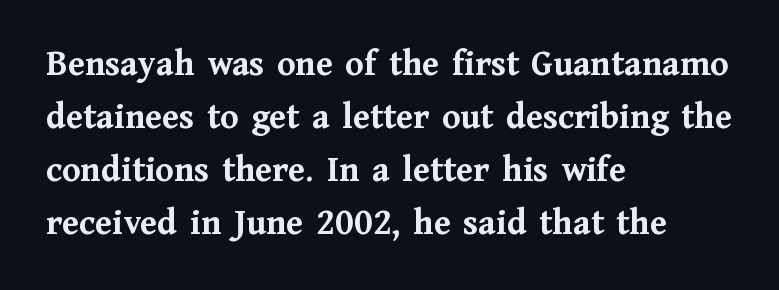
Q: Is the text bold? A: Yes.
Q: Is the text italic (slanted)? A: No, it is upright.
Q: Is the typeface a serif or a sans-serif typeface? A: Serif.
Q: Is the text underlined? A: No.
Q: How is the paragraph aligned? A: Left-aligned.
Q: Is the spacing between letters normal or unusually wide? A: Normal.
Q: Is the spacing between lines tight, normal or loose? A: Normal.
Q: Width (condensed, normal, or wide)? A: Normal.
Q: Stroke contrast? A: Medium.
Q: x-height? A: Medium.
Q: Monospaced? A: No.
